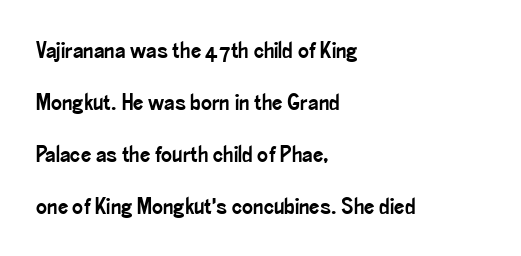
The image shows 23 px text type, upright; set left-aligned, loose line spacing (2.26x), normal letter spacing, not underlined.
